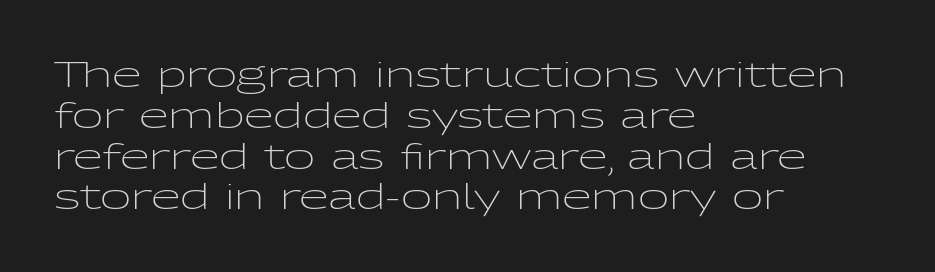
{"serif": "no", "italic": "no", "bold": "no", "weight": "light", "width": "wide", "stroke_contrast": "low", "x_height": "medium", "monospaced": "no", "underline": "no", "align": "left", "line_spacing_ratio": 1.2, "letter_spacing": "normal", "letter_spacing_em": 0.0, "glyph_px": 34}
